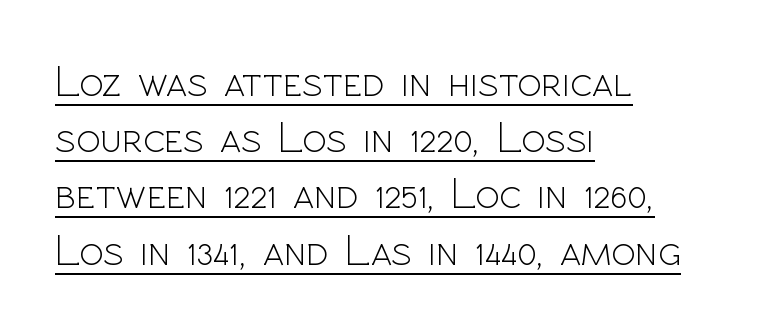
Q: Is the text bold? A: No.
Q: Is the text italic (slanted)? A: No, it is upright.
Q: Is the typeface a serif or a sans-serif typeface? A: Sans-serif.
Q: Is the text underlined? A: Yes.
Q: How is the paragraph aligned? A: Left-aligned.
Q: Is the spacing between letters normal or unusually wide? A: Normal.
Q: Is the spacing between lines tight, normal or loose? A: Normal.
Q: Width (condensed, normal, or wide)? A: Normal.
Q: x-height? A: Medium.
Q: Monospaced? A: No.
